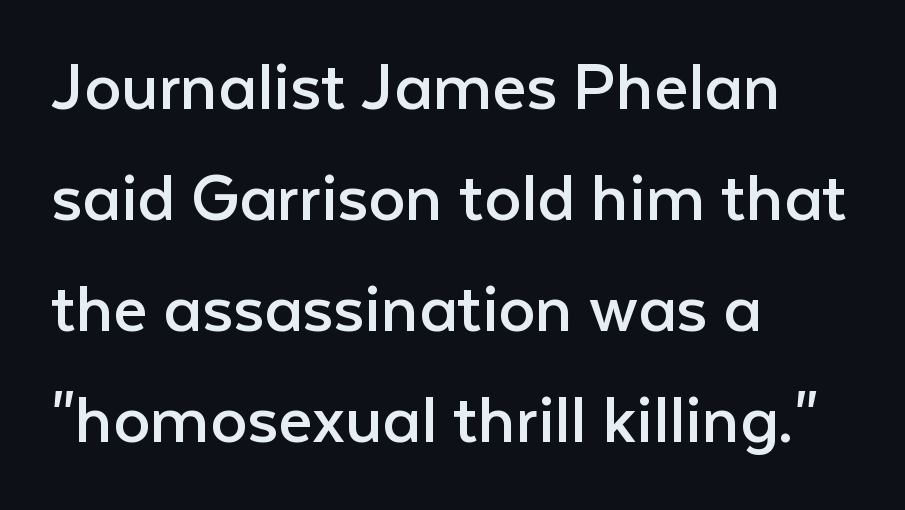
You could not count columns in this text — the font is proportionally spaced. Rows of type keep a routine distance in the vertical direction. No feet cap the strokes, marking this as sans-serif type. No letter is thick-stroked: the sample isn't bold.
